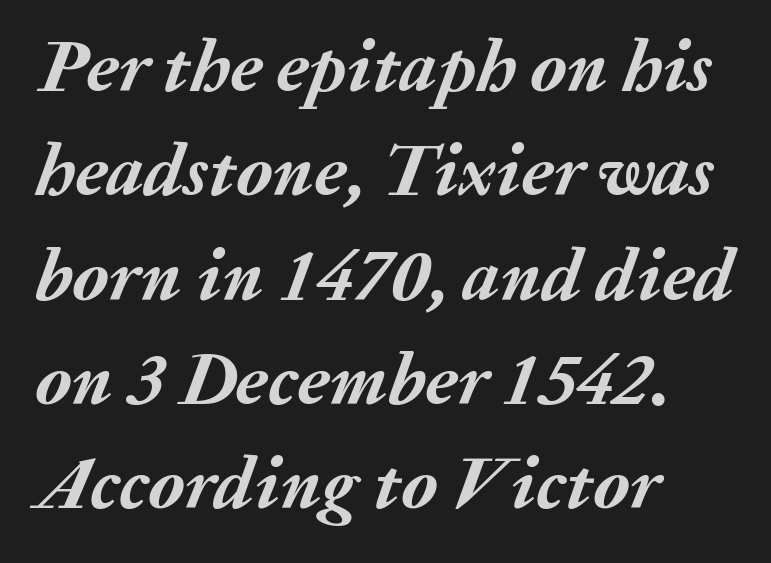
Q: Is the text bold? A: Yes.
Q: Is the text italic (slanted)? A: Yes, it leans right by about 20 degrees.
Q: Is the text underlined? A: No.
Q: How is the paragraph aligned? A: Left-aligned.
Q: Is the spacing between letters normal or unusually wide? A: Normal.
Q: Is the spacing between lines tight, normal or loose? A: Normal.
Q: Width (condensed, normal, or wide)? A: Normal.
Q: Stroke contrast? A: Medium.
Q: x-height? A: Medium.
Q: Monospaced? A: No.
